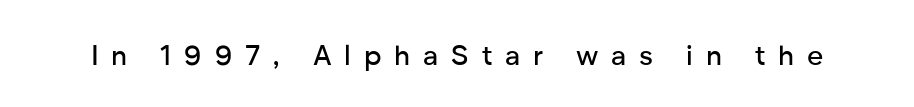
The image shows 28 px sans-serif type, upright; set unusually wide letter spacing (+0.46 em), not underlined; low stroke contrast and a medium x-height.
